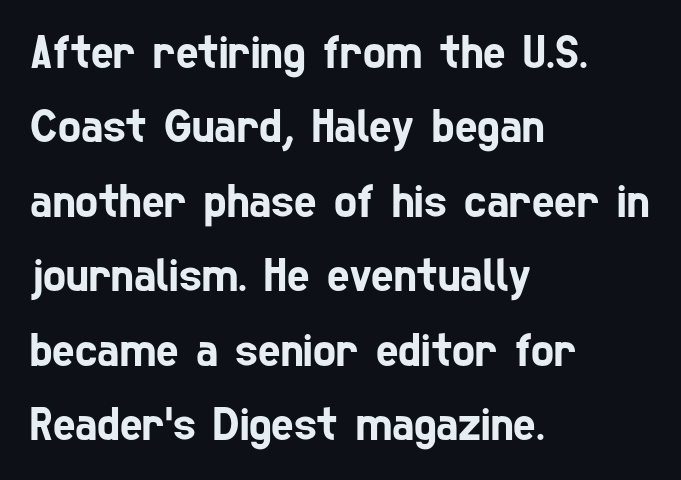
{"serif": "no", "width": "condensed", "stroke_contrast": "low", "x_height": "medium", "monospaced": "no", "underline": "no", "align": "left", "line_spacing": "normal", "line_spacing_ratio": 1.55, "letter_spacing": "normal", "letter_spacing_em": 0.0, "glyph_px": 48}
